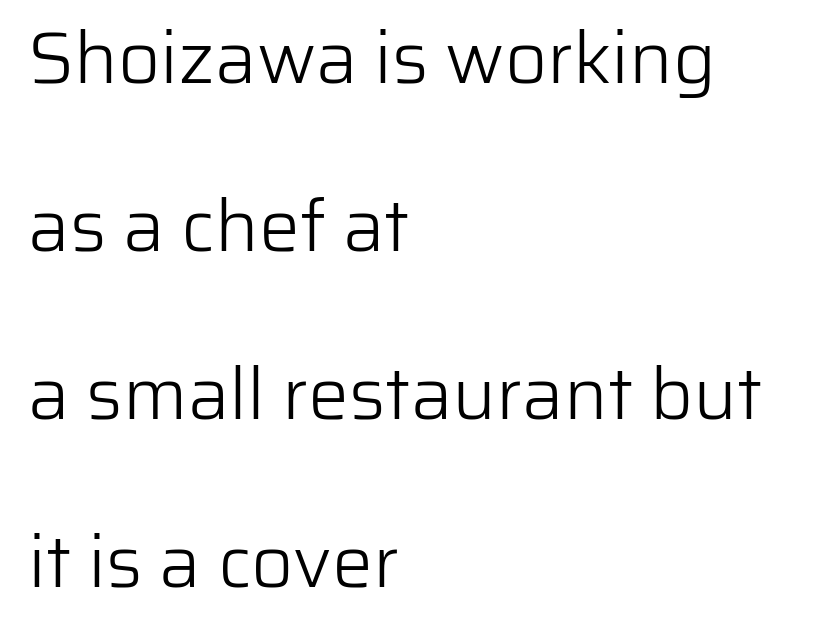
Q: Is the text bold? A: No.
Q: Is the text italic (slanted)? A: No, it is upright.
Q: Is the typeface a serif or a sans-serif typeface? A: Sans-serif.
Q: Is the text underlined? A: No.
Q: How is the paragraph aligned? A: Left-aligned.
Q: Is the spacing between letters normal or unusually wide? A: Normal.
Q: Is the spacing between lines tight, normal or loose? A: Loose.
Q: Width (condensed, normal, or wide)? A: Normal.
Q: Stroke contrast? A: Low.
Q: x-height? A: Medium.
Q: Monospaced? A: No.
